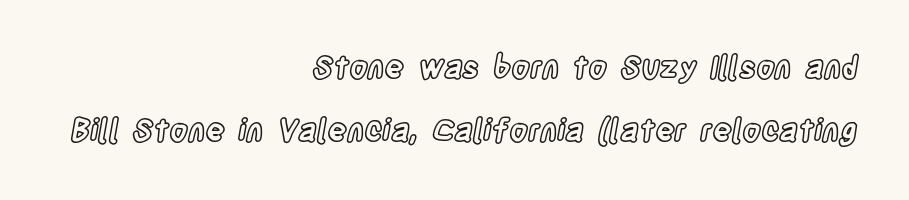
The image shows 30 px condensed type; set right-aligned, loose line spacing (2.11x), normal letter spacing, not underlined; a large x-height.
